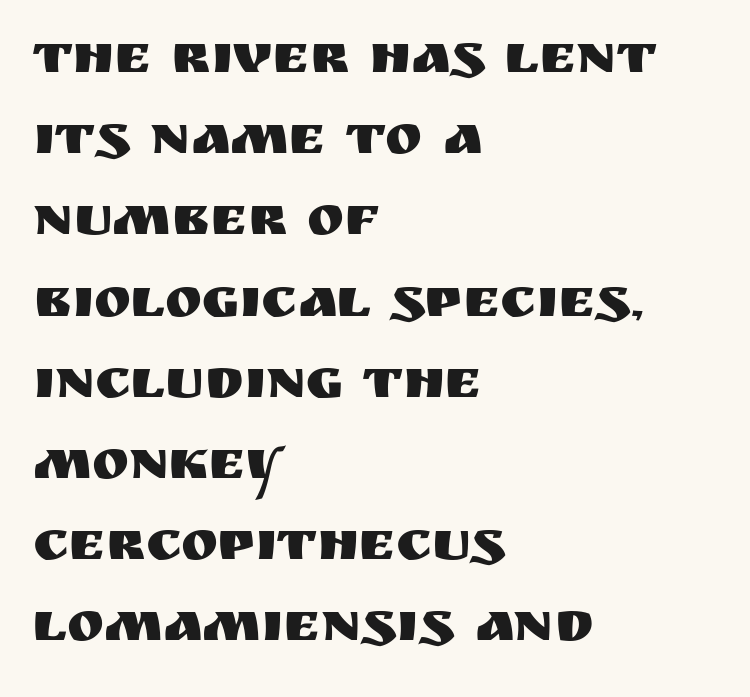
Q: Is the text italic (slanted)? A: No, it is upright.
Q: Is the typeface a serif or a sans-serif typeface? A: Sans-serif.
Q: Is the text underlined? A: No.
Q: How is the paragraph aligned? A: Left-aligned.
Q: Is the spacing between letters normal or unusually wide? A: Normal.
Q: Is the spacing between lines tight, normal or loose? A: Normal.
Q: Width (condensed, normal, or wide)? A: Normal.
Q: Stroke contrast? A: Medium.
Q: x-height? A: Large.
Q: Monospaced? A: No.
